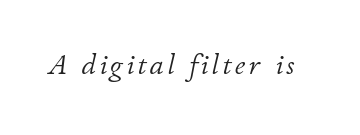
Is this a fixed-width face? No — the glyphs have proportional, varying widths. Bold? No — there's no thickening of the strokes. The area under the type is left untouched. This sample uses an oblique cut, with every glyph tilted off the vertical.
